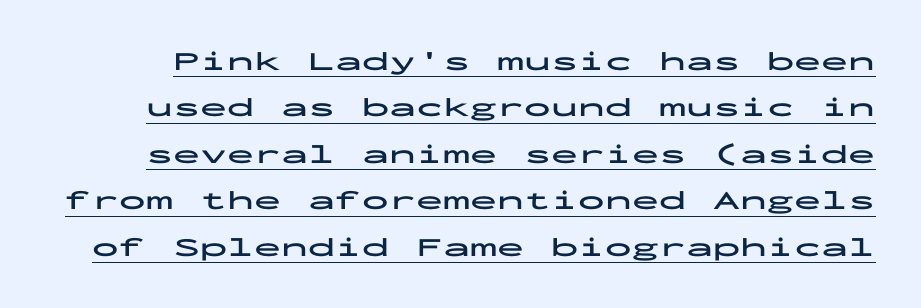
The image shows 27 px bold type, upright; set line spacing 1.72x, normal letter spacing, underlined.
